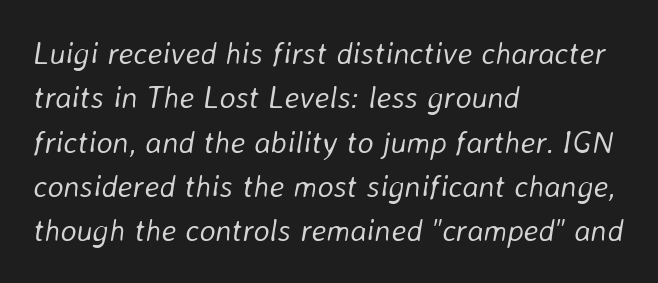
{"italic": "yes", "lean": "right", "slant_degrees": 8, "bold": "no", "weight": "light", "width": "normal", "stroke_contrast": "low", "x_height": "medium", "monospaced": "no", "underline": "no", "align": "left", "line_spacing": "normal", "line_spacing_ratio": 1.43, "letter_spacing": "normal", "letter_spacing_em": 0.0, "glyph_px": 31}
